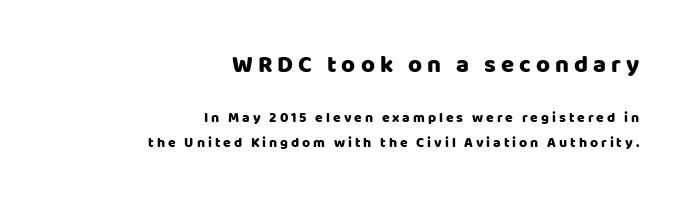
Q: Is the text italic (slanted)? A: No, it is upright.
Q: Is the text underlined? A: No.
Q: How is the paragraph aligned? A: Right-aligned.
Q: Is the spacing between letters normal or unusually wide? A: Unusually wide.
Q: Which block of text is set in a larger size, the first (top) or the second (bottom)? A: The first (top) one.
